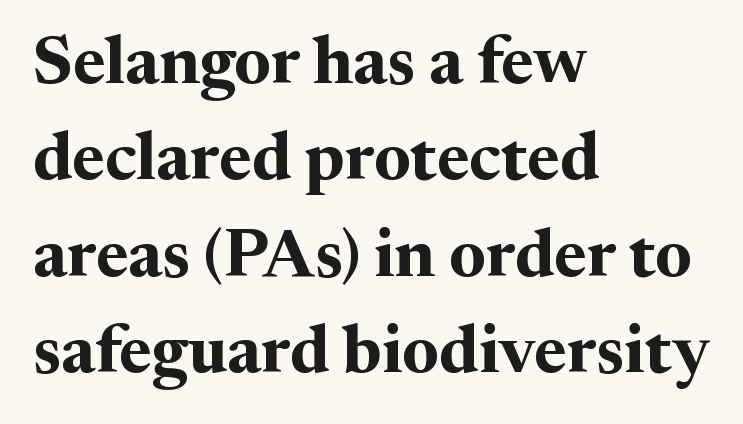
Each letter's strokes conclude with small projecting serifs. Its strokes are broad and dark, the hallmark of bold type. Does the copy run flush right? No — it runs flush left. It's the straight-up-and-down kind of type. Baseline-to-baseline distance is the conventional proportion of letter height. Words appear dense and cohesive because spacing is normal.
